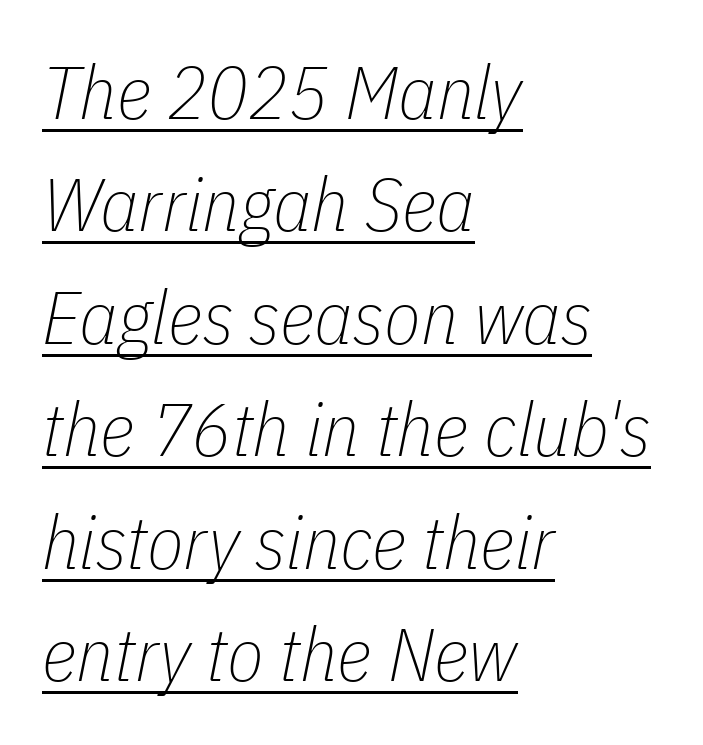
Q: Is the text bold? A: No.
Q: Is the text italic (slanted)? A: Yes, it leans right by about 11 degrees.
Q: Is the text underlined? A: Yes.
Q: How is the paragraph aligned? A: Left-aligned.
Q: Is the spacing between letters normal or unusually wide? A: Normal.
Q: Is the spacing between lines tight, normal or loose? A: Normal.
Q: Width (condensed, normal, or wide)? A: Condensed.
Q: Stroke contrast? A: Low.
Q: x-height? A: Medium.
Q: Monospaced? A: No.
